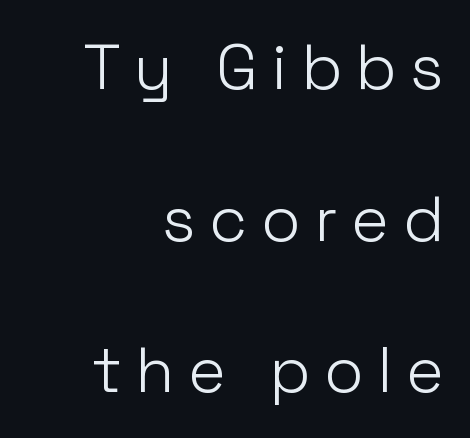
Words float on clear page, feet unadorned. Do the letters lean? They stand straight. The typeface chosen for these lines omits serifs. Alignment: flush right.
